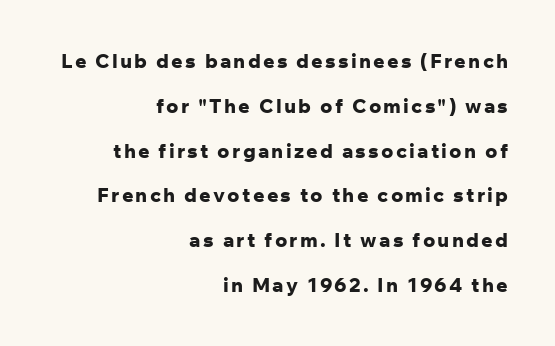
Q: Is the text bold? A: Yes.
Q: Is the text italic (slanted)? A: No, it is upright.
Q: Is the text underlined? A: No.
Q: How is the paragraph aligned? A: Right-aligned.
Q: Is the spacing between lines tight, normal or loose? A: Loose.
